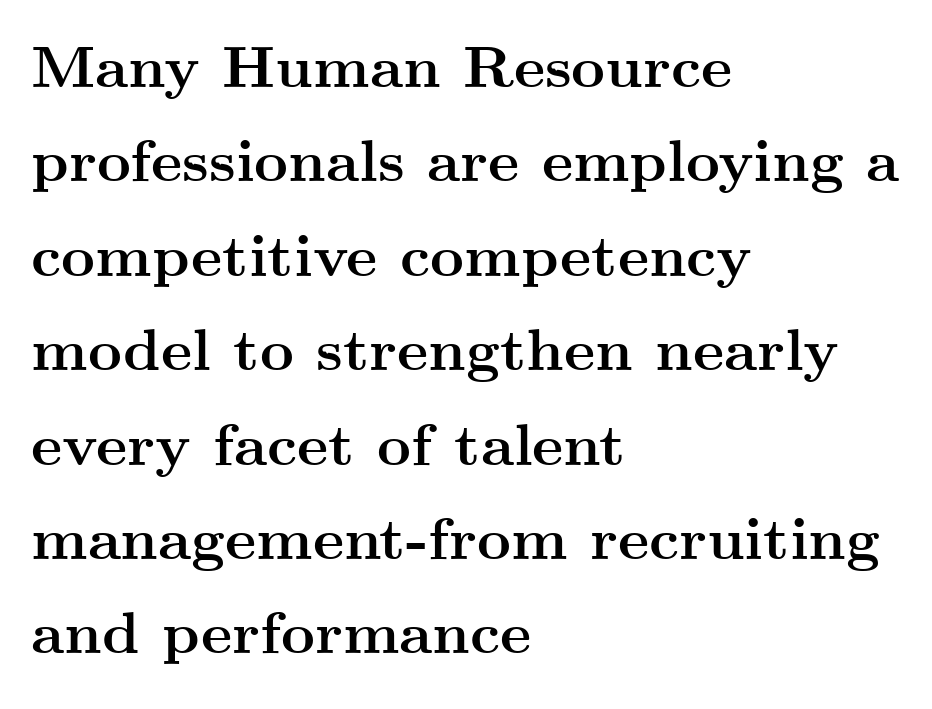
{"serif": "yes", "italic": "no", "bold": "yes", "weight": "semibold", "width": "wide", "stroke_contrast": "medium", "x_height": "small", "monospaced": "no", "underline": "no", "align": "left", "line_spacing": "normal", "line_spacing_ratio": 1.6, "letter_spacing": "normal", "letter_spacing_em": 0.0, "glyph_px": 59}
